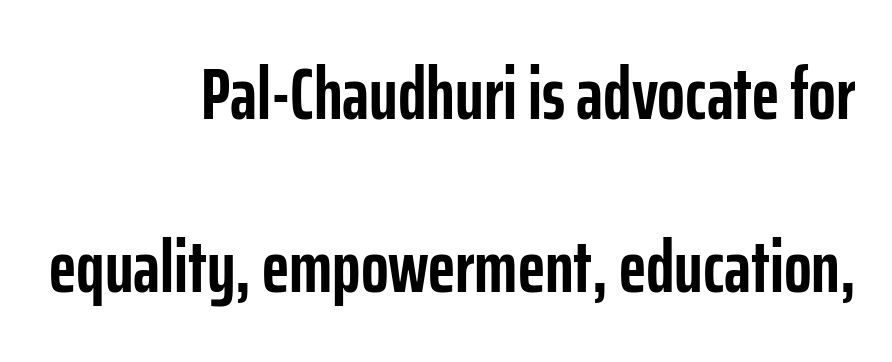
The baseline area is clear. Check where the strokes stop: nothing finishes them off — pure sans. The letters advance in unequal steps, a hallmark of proportional type. The letterforms sit shoulder to shoulder at normal distance.
